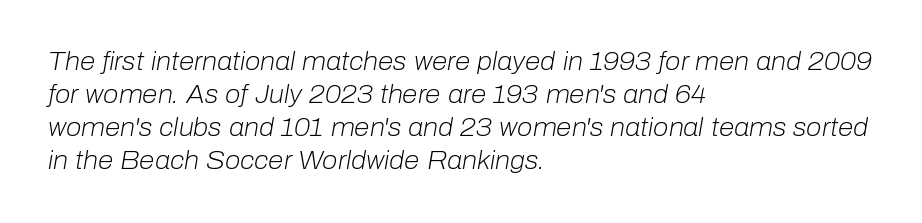
The letterforms sit shoulder to shoulder at normal distance. The specimen reads as italic at a glance. Is this a heavy cut? Hardly; it is regular or lighter. No word sits above an underline. Whoever set this chose a conventional vertical rhythm.
